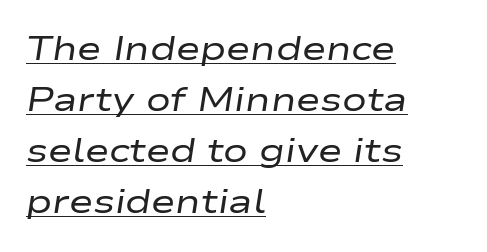
{"italic": "yes", "lean": "right", "slant_degrees": 9, "bold": "no", "weight": "regular", "width": "wide", "stroke_contrast": "low", "x_height": "medium", "monospaced": "no", "underline": "yes", "align": "left", "line_spacing": "normal", "line_spacing_ratio": 1.55, "letter_spacing": "normal", "letter_spacing_em": 0.0, "glyph_px": 33}
